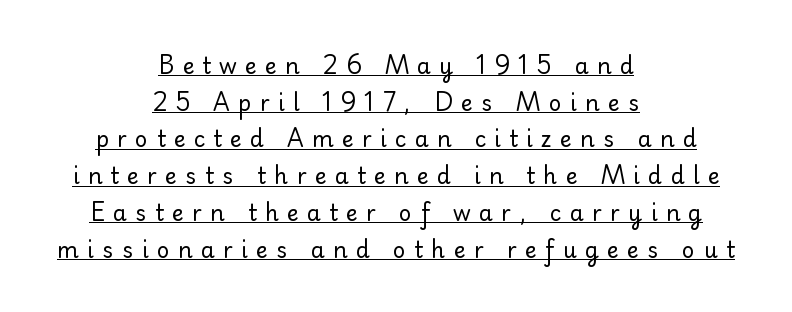
The image shows 22 px text type, upright; set centered, normal line spacing (1.67x), unusually wide letter spacing (+0.38 em), underlined.
